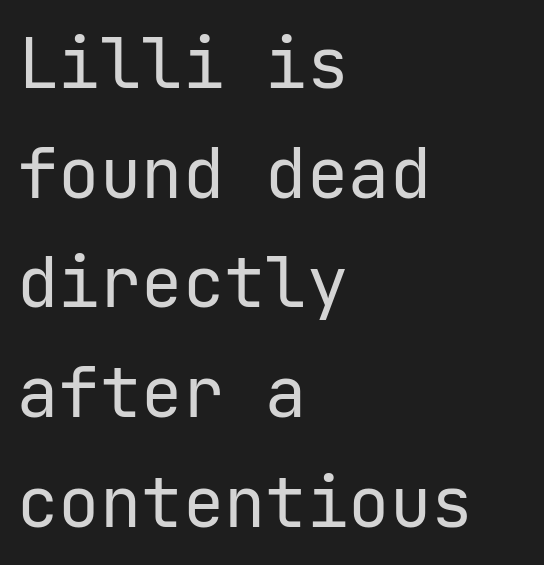
Successive baselines arrive at the customary interval. The letters carry no serifs — their stems end cleanly without finishing strokes. These lines stack with their left ends in a neat column. Every character sits straight up, as roman type does. No extra ink here — the face is not bold.
